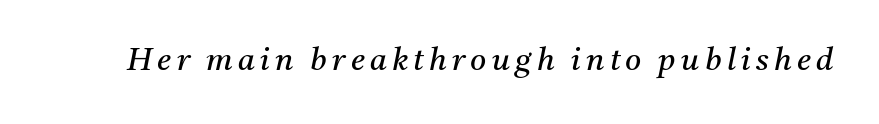
{"serif": "yes", "italic": "yes", "lean": "right", "slant_degrees": 11, "bold": "no", "weight": "regular", "width": "normal", "stroke_contrast": "medium", "x_height": "medium", "monospaced": "no", "underline": "no", "glyph_px": 31}
